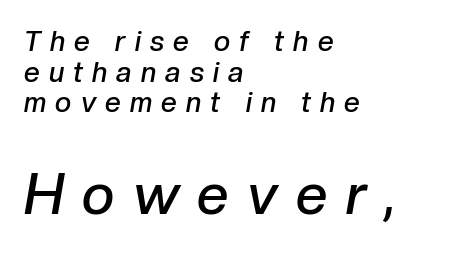
{"italic": "yes", "lean": "right", "slant_degrees": 10, "bold": "semi", "weight": "semibold", "width": "normal", "stroke_contrast": "low", "x_height": "medium", "monospaced": "no", "underline": "no", "align": "left", "line_spacing": "tight", "line_spacing_ratio": 1.09, "letter_spacing": "wide", "letter_spacing_em": 0.33, "larger_block": "second", "size_ratio": 2.0, "glyph_px": 56}
